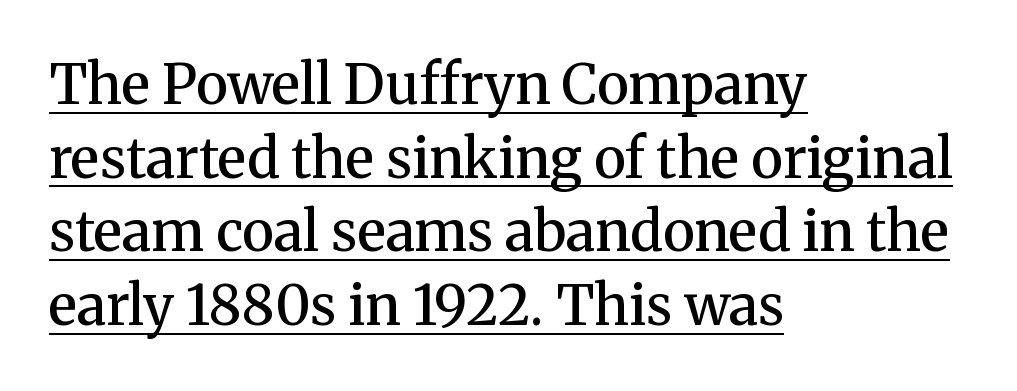
Q: Is the text bold? A: Semi-bold.
Q: Is the text italic (slanted)? A: No, it is upright.
Q: Is the typeface a serif or a sans-serif typeface? A: Serif.
Q: Is the text underlined? A: Yes.
Q: How is the paragraph aligned? A: Left-aligned.
Q: Is the spacing between letters normal or unusually wide? A: Normal.
Q: Is the spacing between lines tight, normal or loose? A: Normal.
Q: Width (condensed, normal, or wide)? A: Normal.
Q: Stroke contrast? A: Medium.
Q: x-height? A: Medium.
Q: Monospaced? A: No.
